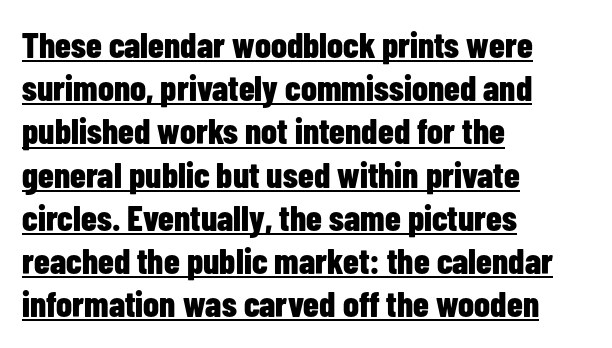
{"serif": "no", "italic": "no", "bold": "yes", "weight": "bold", "width": "condensed", "stroke_contrast": "low", "x_height": "medium", "monospaced": "no", "underline": "yes", "align": "left", "line_spacing_ratio": 1.2, "letter_spacing": "normal", "letter_spacing_em": 0.0, "glyph_px": 36}
